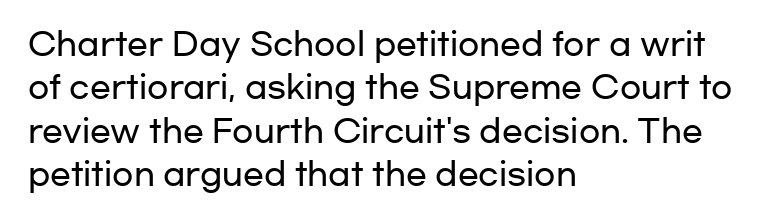
Q: Is the text italic (slanted)? A: No, it is upright.
Q: Is the typeface a serif or a sans-serif typeface? A: Sans-serif.
Q: Is the text underlined? A: No.
Q: How is the paragraph aligned? A: Left-aligned.
Q: Is the spacing between letters normal or unusually wide? A: Normal.
Q: Is the spacing between lines tight, normal or loose? A: Normal.
Q: Width (condensed, normal, or wide)? A: Wide.
Q: Stroke contrast? A: Low.
Q: x-height? A: Medium.
Q: Monospaced? A: No.
